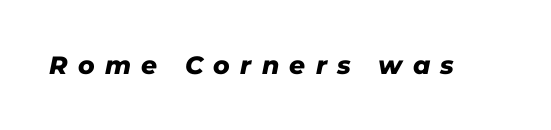
Q: Is the text bold? A: Yes.
Q: Is the text italic (slanted)? A: Yes, it leans right by about 11 degrees.
Q: Is the text underlined? A: No.
Q: Is the spacing between letters normal or unusually wide? A: Unusually wide.
